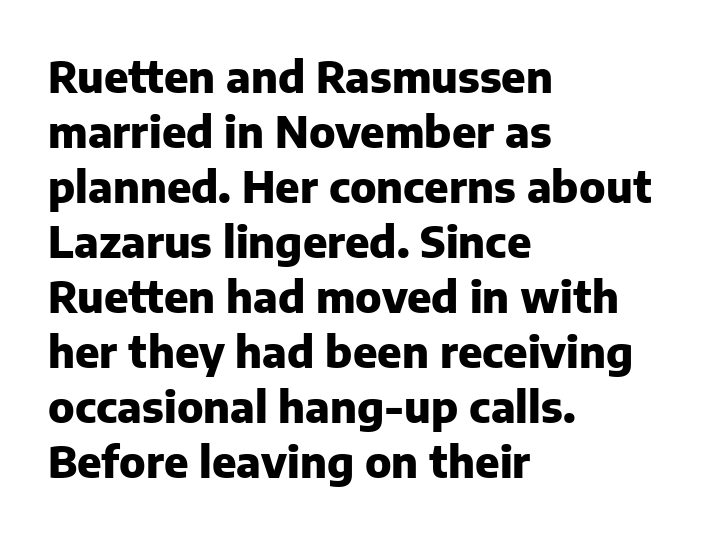
{"serif": "no", "italic": "no", "bold": "yes", "weight": "heavy", "width": "normal", "stroke_contrast": "low", "x_height": "medium", "monospaced": "no", "underline": "no", "align": "left", "line_spacing": "normal", "line_spacing_ratio": 1.28, "letter_spacing": "normal", "letter_spacing_em": 0.0, "glyph_px": 43}
